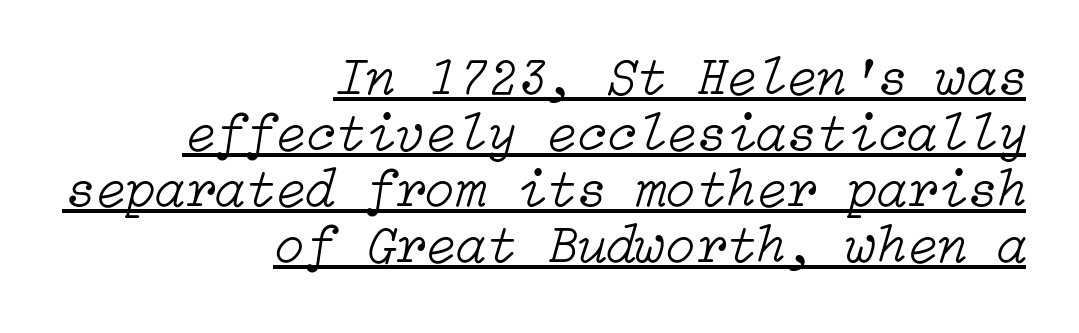
The image shows 55 px light type, italic (leaning right); set right-aligned, tight line spacing (1.02x), normal letter spacing, underlined; low stroke contrast and a medium x-height.
